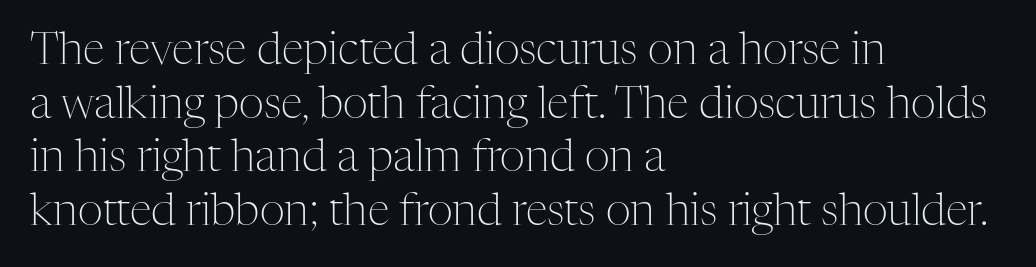
{"serif": "yes", "italic": "no", "bold": "no", "weight": "light", "width": "normal", "stroke_contrast": "medium", "x_height": "medium", "monospaced": "no", "underline": "no", "align": "left", "line_spacing_ratio": 1.22, "letter_spacing": "normal", "letter_spacing_em": 0.0, "glyph_px": 44}
